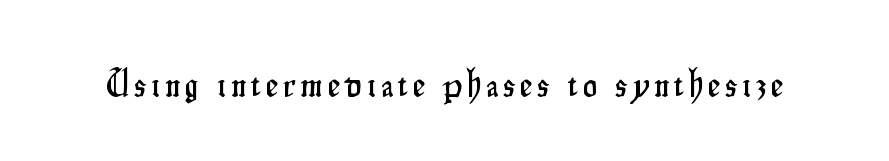
{"serif": "no", "italic": "no", "width": "condensed", "stroke_contrast": "low", "x_height": "small", "monospaced": "no", "underline": "no", "glyph_px": 39}
